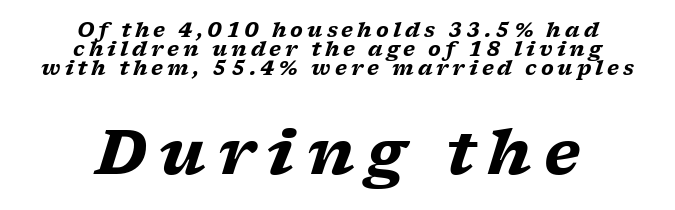
The image shows 61 px heavy, wide serif type, italic (leaning right); set centered, tight line spacing (0.95x), unusually wide letter spacing (+0.2 em), not underlined; the second (bottom) block is 3.05x larger; low stroke contrast and a medium x-height.
